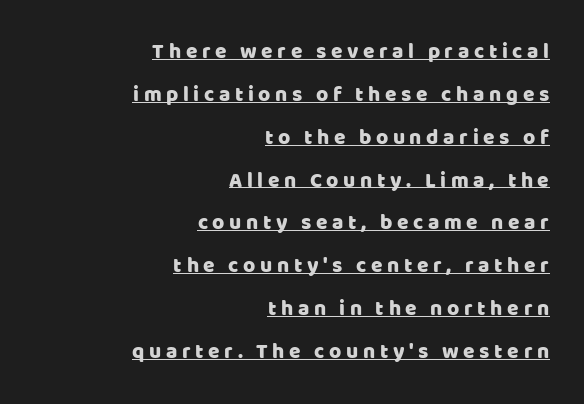
Designer's note — italics off, roman on. The designer dialed line spacing up above the default. What stands out about the letter spacing? Its width — letters are far apart. A typographer would call this underscored text. Where is the straight margin? On the right.
